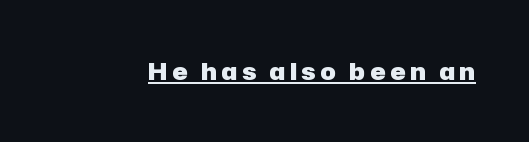
{"italic": "no", "bold": "yes", "underline": "yes", "letter_spacing": "wide", "letter_spacing_em": 0.21, "glyph_px": 23}
